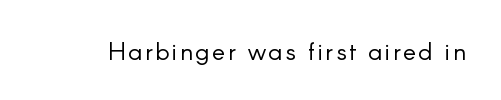
Q: Is the text bold? A: No.
Q: Is the text italic (slanted)? A: No, it is upright.
Q: Is the text underlined? A: No.
